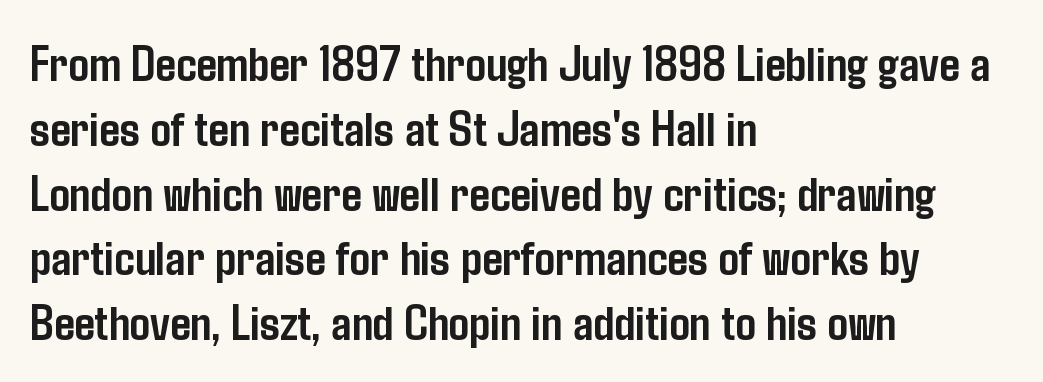
{"serif": "no", "italic": "no", "bold": "yes", "weight": "semibold", "width": "condensed", "stroke_contrast": "low", "x_height": "medium", "monospaced": "no", "underline": "no", "align": "left", "line_spacing": "normal", "line_spacing_ratio": 1.27, "letter_spacing": "normal", "letter_spacing_em": 0.0, "glyph_px": 51}
